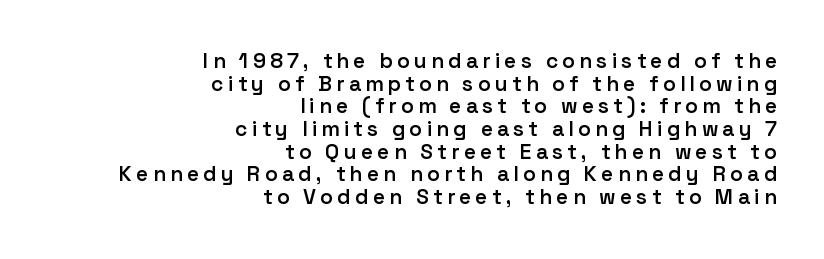
{"italic": "no", "bold": "semi", "underline": "no", "align": "right", "line_spacing": "tight", "line_spacing_ratio": 1.08, "letter_spacing": "wide", "letter_spacing_em": 0.2, "glyph_px": 21}
